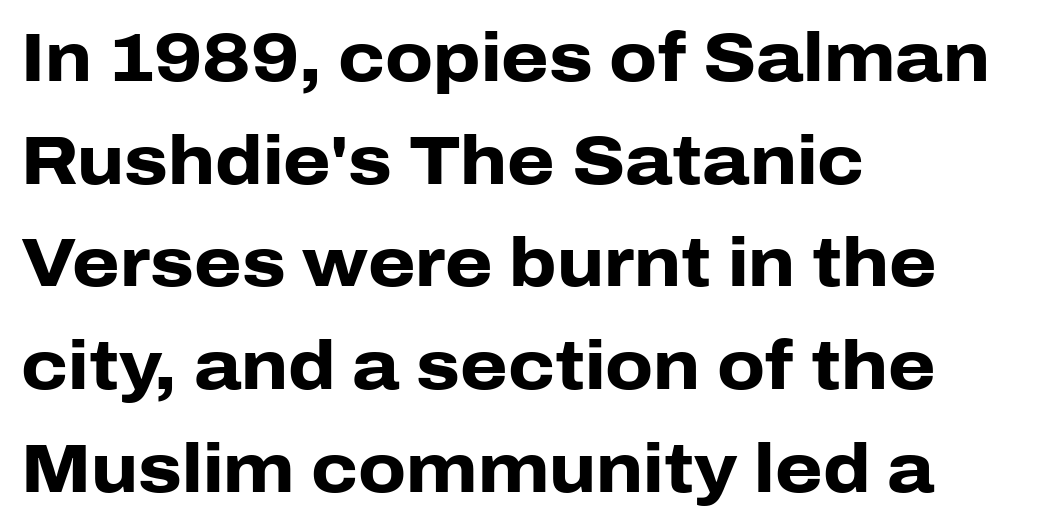
The image shows 68 px heavy sans-serif type, upright; set left-aligned, normal line spacing (1.51x), normal letter spacing, not underlined; low stroke contrast and a medium x-height.
